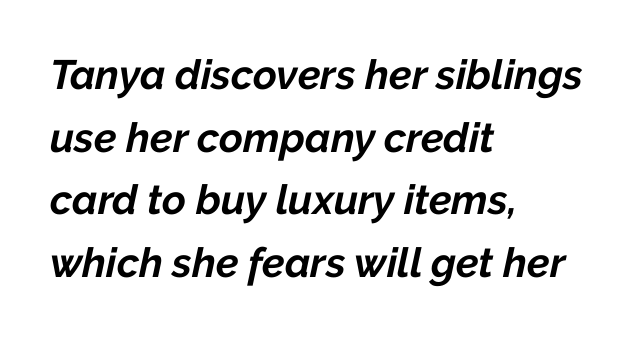
Unmarked baselines from the first word to the last. The tracking reads as untouched default to a designer's eye. These lines carry a lot of weight — the face is fully bold. Leftover space on each line is placed entirely after the last word. Emphasis-style slanted type is in use.
